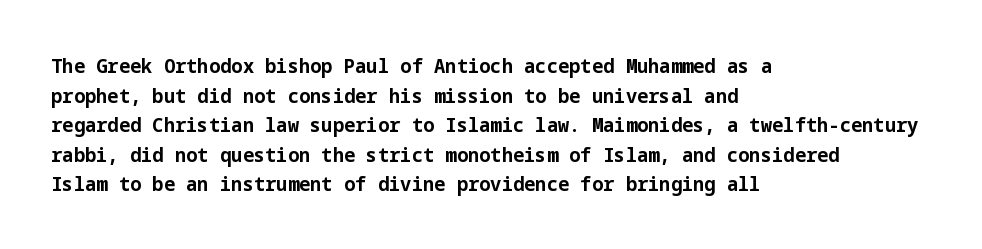
Q: Is the text bold? A: Yes.
Q: Is the text italic (slanted)? A: No, it is upright.
Q: Is the text underlined? A: No.
Q: How is the paragraph aligned? A: Left-aligned.
Q: Is the spacing between letters normal or unusually wide? A: Normal.
Q: Is the spacing between lines tight, normal or loose? A: Normal.
